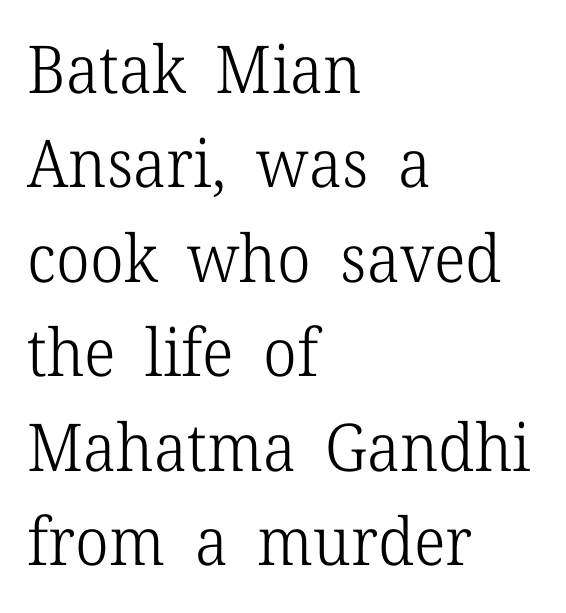
Q: Is the text bold? A: No.
Q: Is the text italic (slanted)? A: No, it is upright.
Q: Is the typeface a serif or a sans-serif typeface? A: Serif.
Q: Is the text underlined? A: No.
Q: How is the paragraph aligned? A: Left-aligned.
Q: Is the spacing between letters normal or unusually wide? A: Normal.
Q: Is the spacing between lines tight, normal or loose? A: Normal.
Q: Width (condensed, normal, or wide)? A: Normal.
Q: Stroke contrast? A: Low.
Q: x-height? A: Medium.
Q: Monospaced? A: No.
